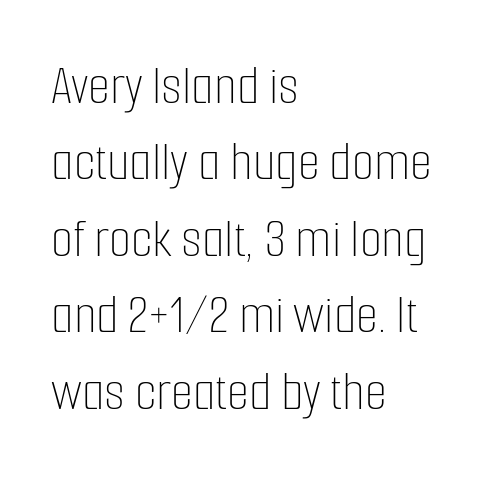
Q: Is the text bold? A: No.
Q: Is the text italic (slanted)? A: No, it is upright.
Q: Is the text underlined? A: No.
Q: How is the paragraph aligned? A: Left-aligned.
Q: Is the spacing between letters normal or unusually wide? A: Normal.
Q: Is the spacing between lines tight, normal or loose? A: Normal.
Q: Width (condensed, normal, or wide)? A: Condensed.
Q: Stroke contrast? A: Low.
Q: x-height? A: Medium.
Q: Monospaced? A: No.
